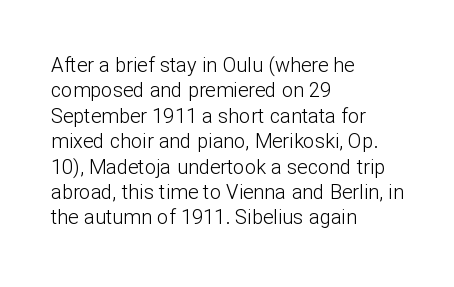
The rows are spaced the way most documents space them. Weight: in the light-to-regular range. Each word holds together tightly as a unit, with standard inter-letter gaps. Nobody drew a line under any word here.
